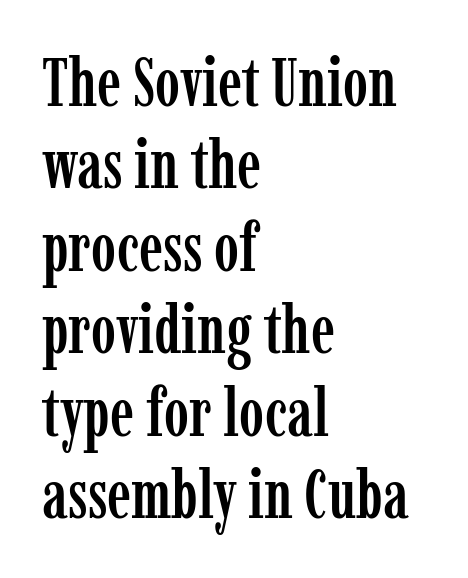
The letters sit at their default tracking, neither squeezed nor spread. The foot of each line stays bare and open. The face used here is proportionally spaced, like ordinary book or web type. Does the type have serifs? Yes, each stem ends in a small foot.
